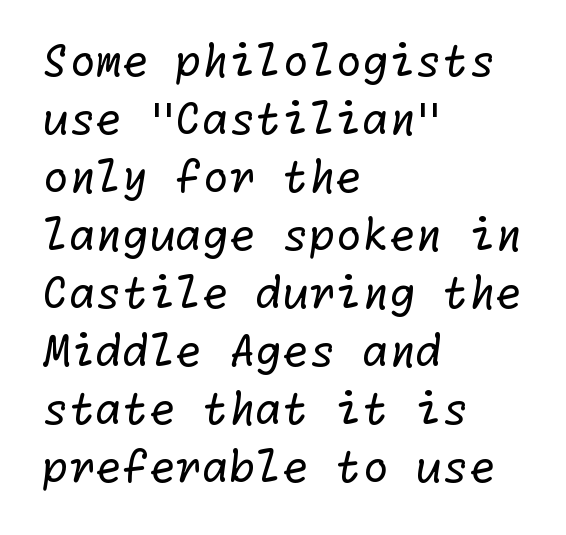
{"serif": "no", "bold": "no", "weight": "regular", "width": "normal", "stroke_contrast": "low", "x_height": "medium", "underline": "no", "align": "left", "line_spacing": "normal", "line_spacing_ratio": 1.35, "letter_spacing": "normal", "letter_spacing_em": 0.0, "glyph_px": 43}
